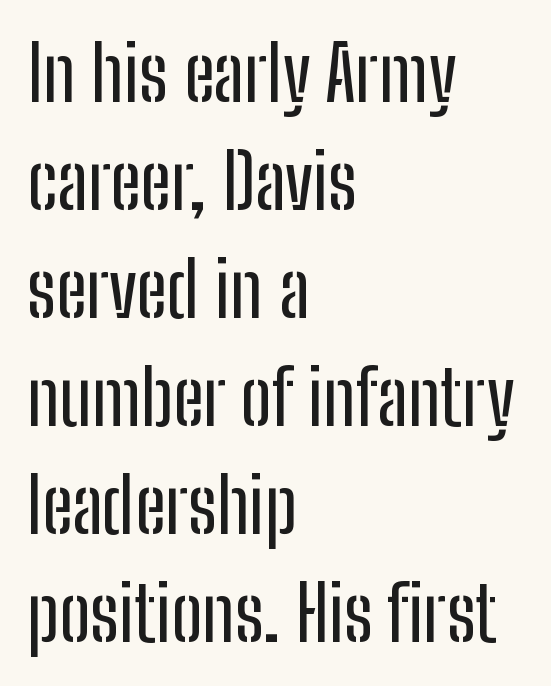
{"serif": "no", "italic": "no", "width": "condensed", "stroke_contrast": "low", "x_height": "medium", "monospaced": "no", "underline": "no", "align": "left", "line_spacing": "normal", "line_spacing_ratio": 1.42, "letter_spacing": "normal", "letter_spacing_em": 0.0, "glyph_px": 76}
